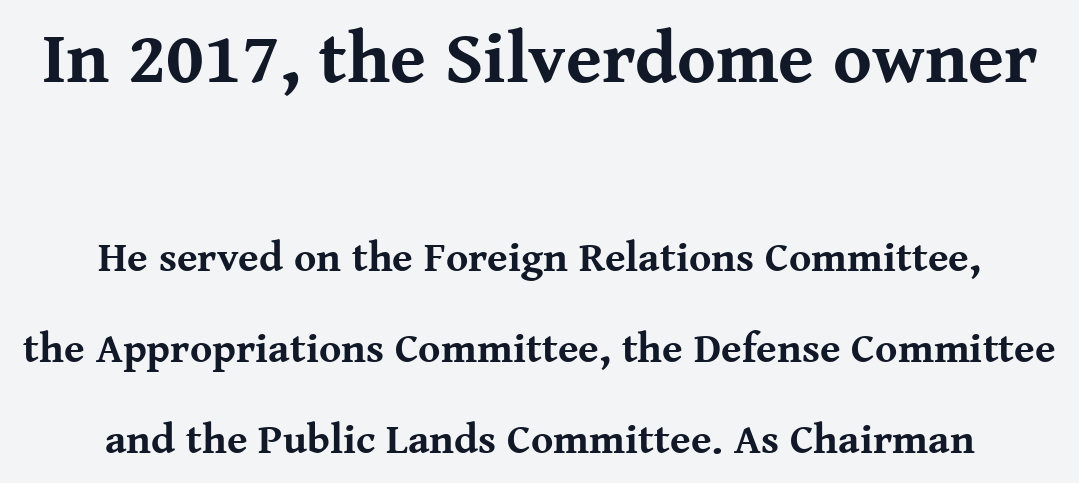
The image shows 73 px bold serif type, upright; set centered, loose line spacing (2.16x), normal letter spacing, not underlined; the first (top) block is 1.74x larger; medium stroke contrast and a medium x-height.
